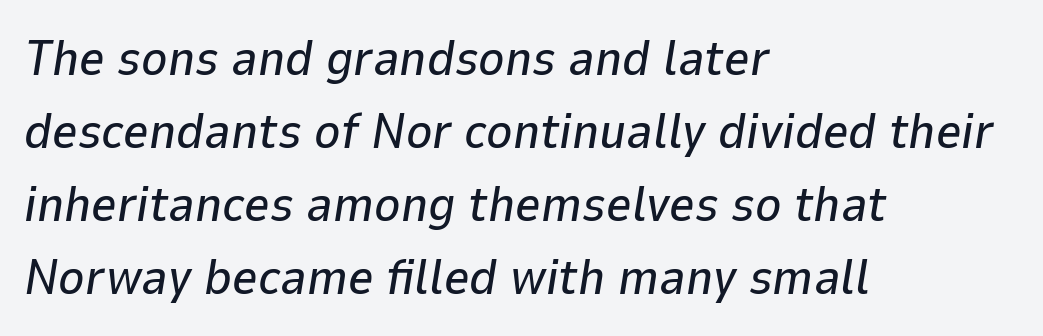
The image shows 50 px text type, italic (leaning right); set left-aligned, normal line spacing (1.46x), normal letter spacing, not underlined; low stroke contrast and a medium x-height.
